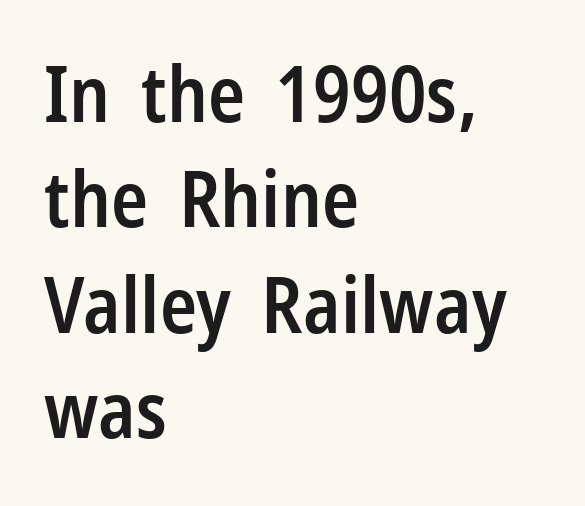
If you drew a line through each stem, it would be perfectly vertical. The letters advance in unequal steps, a hallmark of proportional type. Every letter is mildly thick-stroked: semibold rather than bold. The lines in this sample share a left origin and differ only in where they stop.
